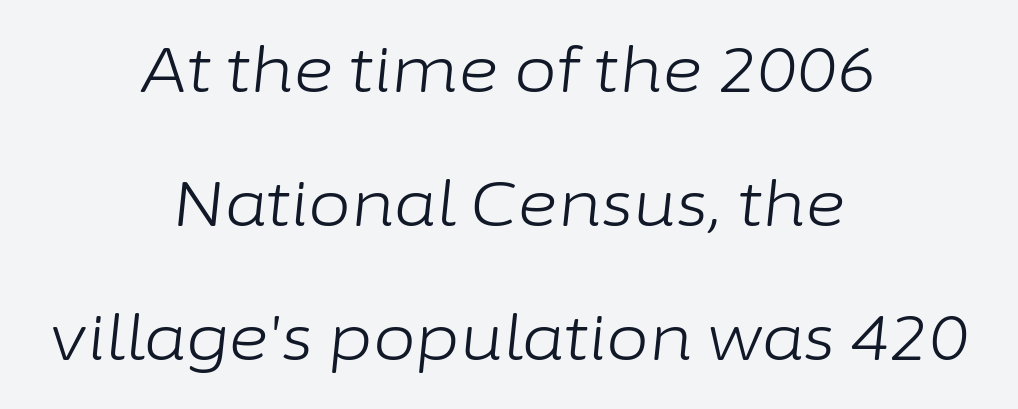
{"italic": "yes", "lean": "right", "slant_degrees": 6, "bold": "no", "weight": "light", "width": "normal", "stroke_contrast": "low", "x_height": "medium", "monospaced": "no", "underline": "no", "align": "center", "line_spacing": "loose", "line_spacing_ratio": 2.16, "letter_spacing": "normal", "letter_spacing_em": 0.0, "glyph_px": 62}
